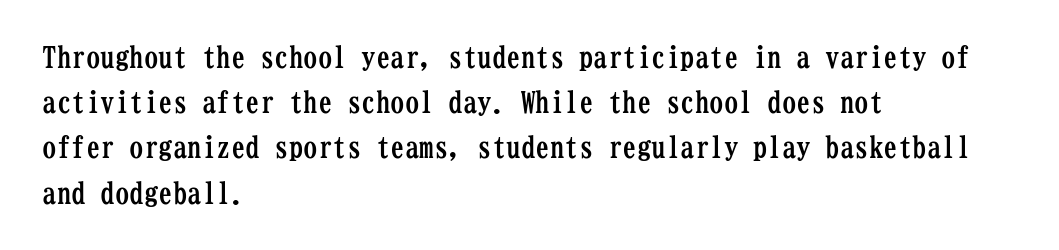
The image shows 29 px semibold, condensed serif type, upright, monospaced; set left-aligned, normal line spacing (1.56x), normal letter spacing, not underlined; low stroke contrast and a medium x-height.
